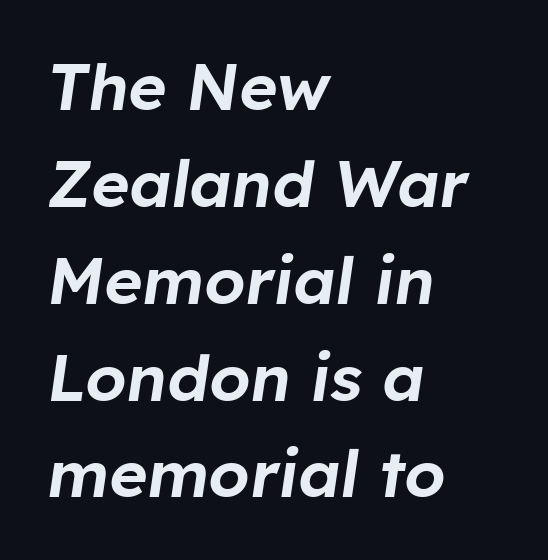
{"italic": "yes", "lean": "right", "slant_degrees": 8, "width": "normal", "stroke_contrast": "low", "x_height": "medium", "monospaced": "no", "underline": "no", "align": "left", "line_spacing": "normal", "line_spacing_ratio": 1.49, "letter_spacing": "normal", "letter_spacing_em": 0.0, "glyph_px": 65}
